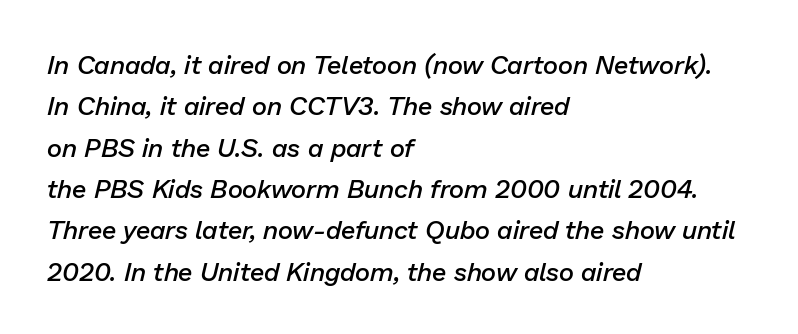
Q: Is the text bold? A: Semi-bold.
Q: Is the text italic (slanted)? A: Yes, it leans right by about 13 degrees.
Q: Is the text underlined? A: No.
Q: How is the paragraph aligned? A: Left-aligned.
Q: Is the spacing between letters normal or unusually wide? A: Normal.
Q: Is the spacing between lines tight, normal or loose? A: Normal.
